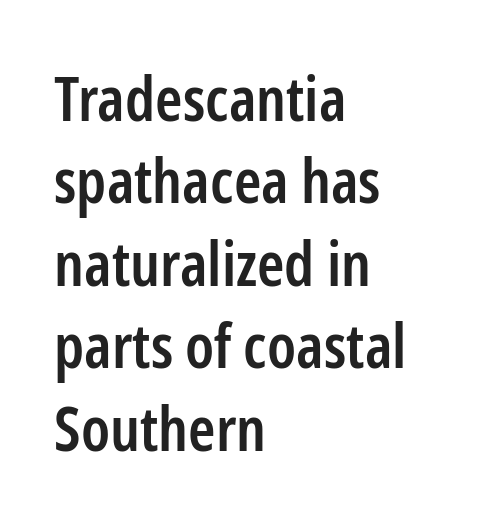
Q: Is the text bold? A: Semi-bold.
Q: Is the text italic (slanted)? A: No, it is upright.
Q: Is the typeface a serif or a sans-serif typeface? A: Sans-serif.
Q: Is the text underlined? A: No.
Q: How is the paragraph aligned? A: Left-aligned.
Q: Is the spacing between letters normal or unusually wide? A: Normal.
Q: Is the spacing between lines tight, normal or loose? A: Normal.
Q: Width (condensed, normal, or wide)? A: Condensed.
Q: Stroke contrast? A: Low.
Q: x-height? A: Medium.
Q: Monospaced? A: No.
